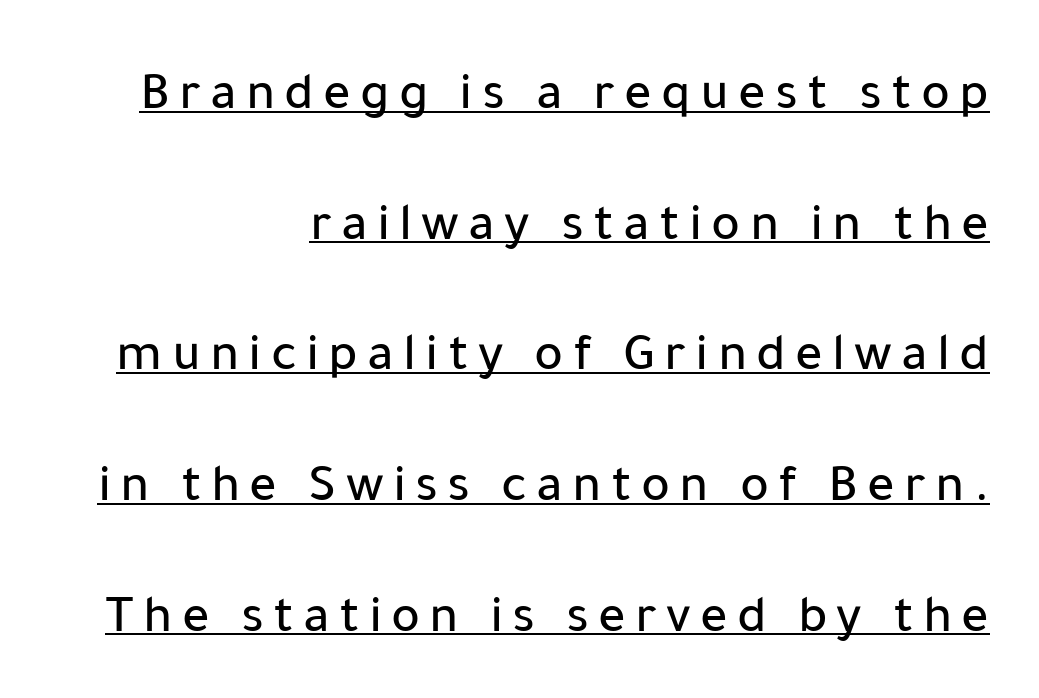
The image shows 54 px sans-serif type, upright; set right-aligned, loose line spacing (2.42x), underlined; low stroke contrast and a medium x-height.
